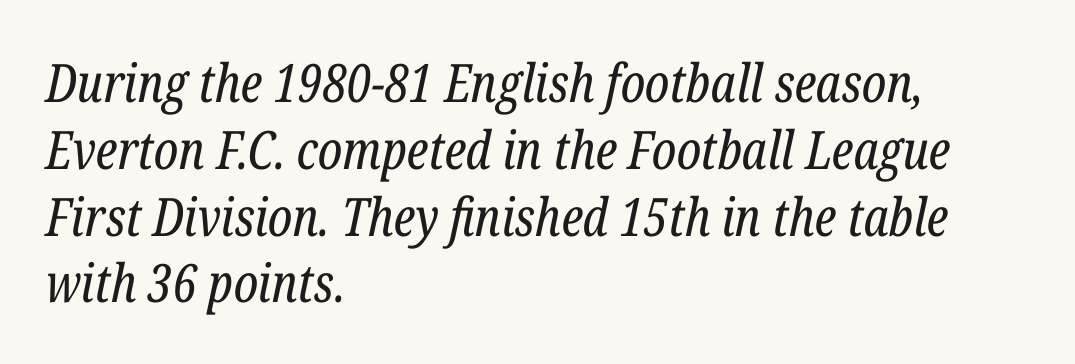
The image shows 53 px regular-weight, condensed serif type, italic (leaning right); set left-aligned, normal line spacing (1.26x), normal letter spacing, not underlined; low stroke contrast and a medium x-height.
